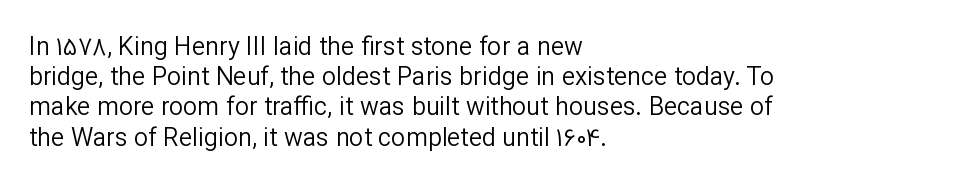
In terms of posture, this sample is upright. The rendering keeps characters at their native spacing. Caption: face not bold, strokes unweighted. The string is rendered with underlining switched off. Horizontal alignment here is leftward, the default for most running prose.
